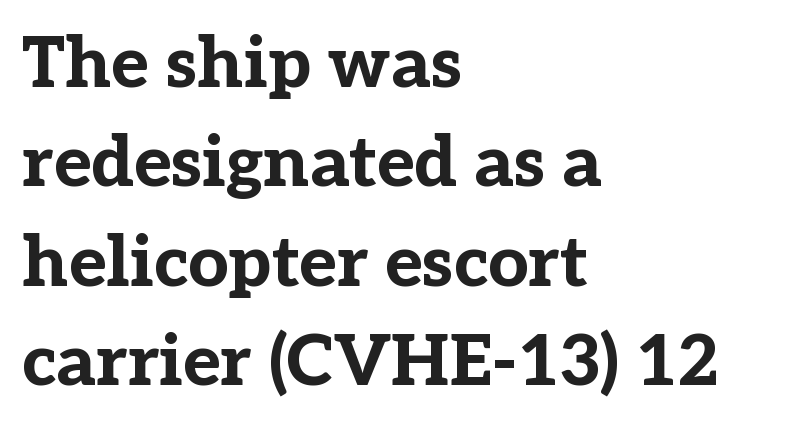
{"serif": "yes", "italic": "no", "bold": "yes", "weight": "bold", "width": "normal", "stroke_contrast": "low", "x_height": "medium", "monospaced": "no", "underline": "no", "align": "left", "line_spacing": "normal", "line_spacing_ratio": 1.4, "letter_spacing": "normal", "letter_spacing_em": 0.0, "glyph_px": 71}
